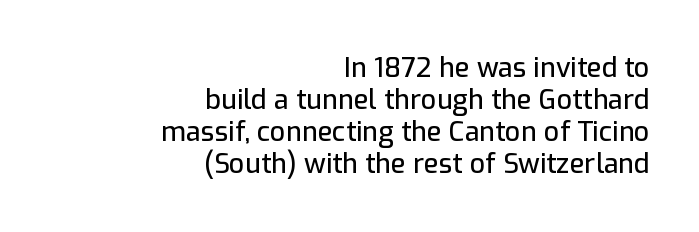
Q: Is the text italic (slanted)? A: No, it is upright.
Q: Is the text underlined? A: No.
Q: How is the paragraph aligned? A: Right-aligned.
Q: Is the spacing between letters normal or unusually wide? A: Normal.
